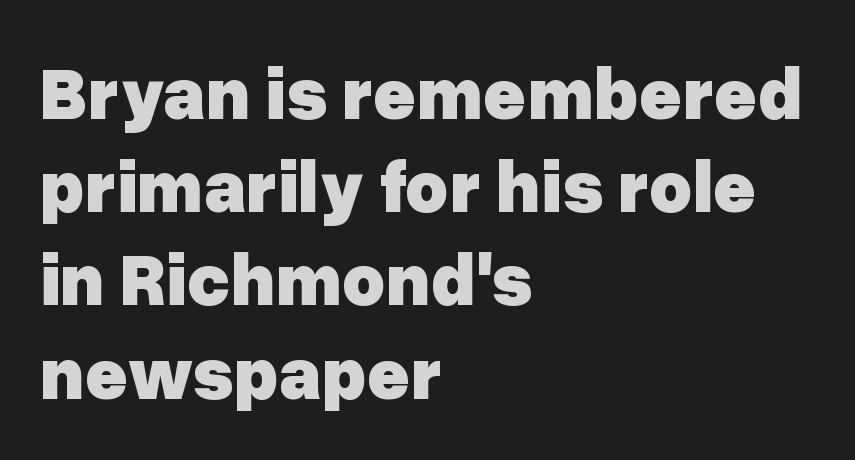
Words appear dense and cohesive because spacing is normal. The font is running at its bold setting. Are there feet on the stems? There aren't — it's a sans. Lines of text with bare space underneath.
